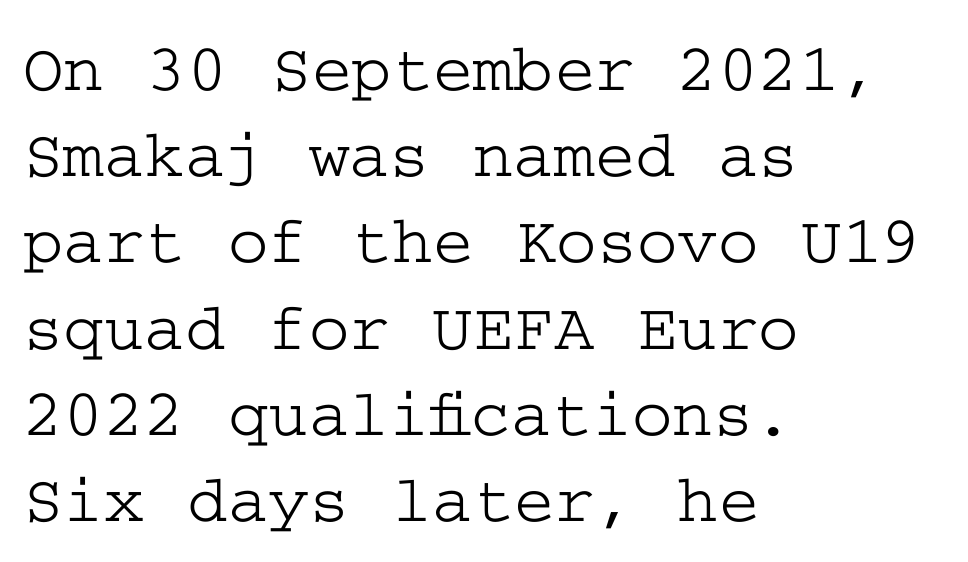
The image shows 69 px wide serif type, upright; set left-aligned, normal line spacing (1.25x), normal letter spacing, not underlined; low stroke contrast and a medium x-height.
